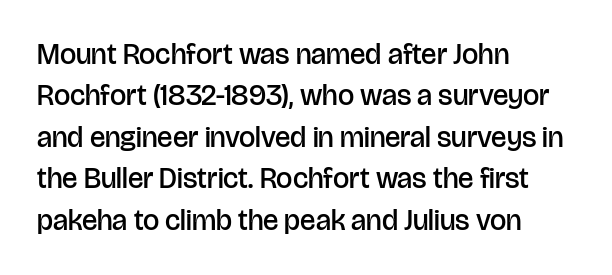
{"serif": "no", "italic": "no", "bold": "semi", "weight": "semibold", "width": "normal", "stroke_contrast": "low", "x_height": "large", "monospaced": "no", "underline": "no", "align": "left", "line_spacing": "normal", "line_spacing_ratio": 1.43, "letter_spacing": "normal", "letter_spacing_em": 0.0, "glyph_px": 29}
